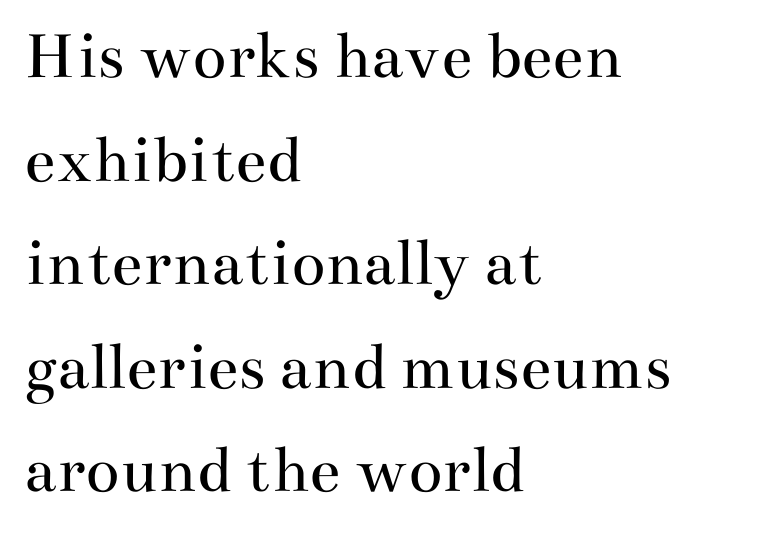
The passage shown is not underscored anywhere. A typesetter would call this proportional, since set widths differ per character. Counters stay open thanks to moderate or lighter strokes. The letters sit at their default tracking, neither squeezed nor spread. Posture: upright roman.
